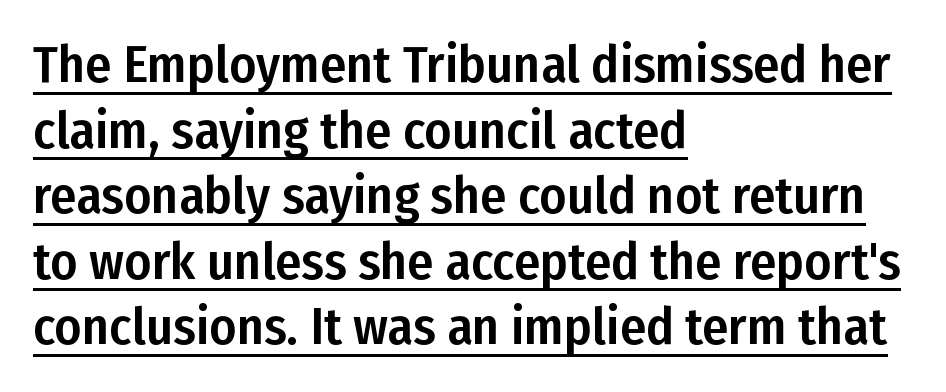
Vertically, the passage feels balanced, rows spaced as you'd expect. Posture: vertical. The type is set solid horizontally, with unmodified tracking. Where is the straight margin? On the left. Each line of the rendering has a horizontal stroke beneath the glyphs.
